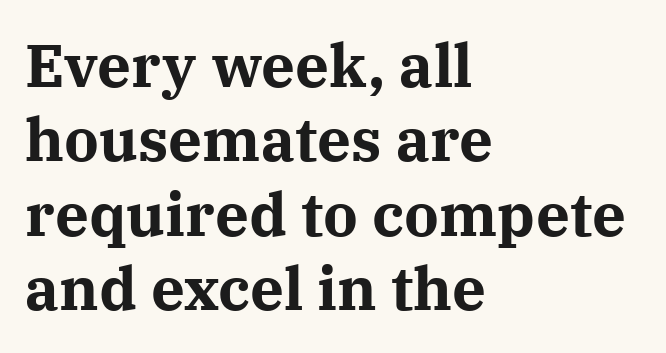
The image shows 60 px bold serif type, upright; set left-aligned, line spacing 1.24x, normal letter spacing, not underlined; medium stroke contrast and a medium x-height.
